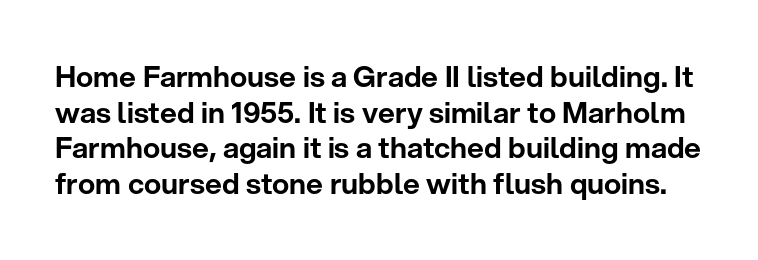
The image shows 29 px sans-serif type, upright; set line spacing 1.23x, normal letter spacing, not underlined; low stroke contrast and a medium x-height.
